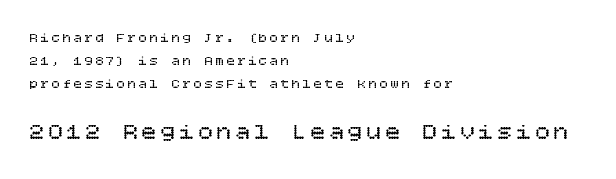
Q: Is the text bold? A: No.
Q: Is the text italic (slanted)? A: No, it is upright.
Q: Is the text underlined? A: No.
Q: How is the paragraph aligned? A: Left-aligned.
Q: Is the spacing between lines tight, normal or loose? A: Normal.
Q: Which block of text is set in a larger size, the first (top) or the second (bottom)? A: The second (bottom) one.
